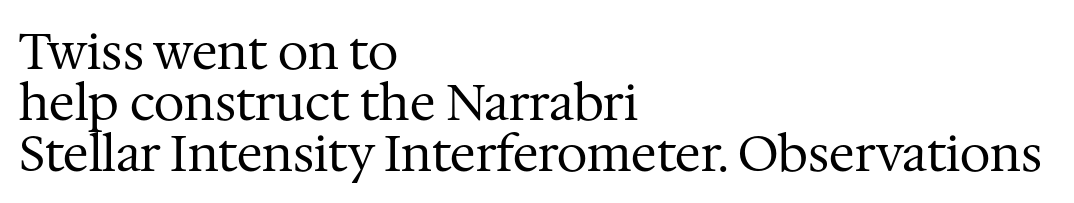
Visually the block forms a straight wall on the left and a jagged coastline on the right. The rendering uses a small line-height, squeezing the rows. Check where the strokes stop: tiny serifs finish them off. Is the stroke heavy? The answer is a plain regular-or-lighter. The tracking reads as untouched default to a designer's eye. The string is rendered with underlining switched off.
